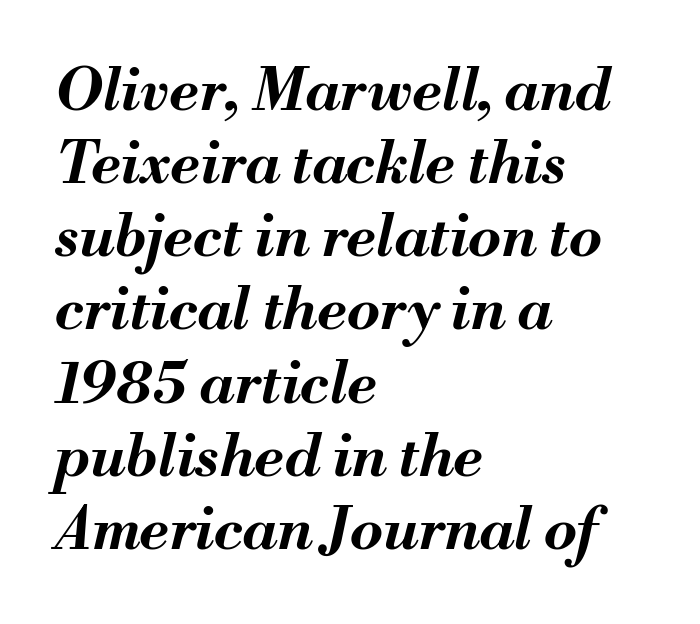
This rendering features lettering with no underline. The face used here is rendered with its standard letterfit. These lines are set flush left with a ragged right edge. On the weight axis this lands at bold, roughly 700.
